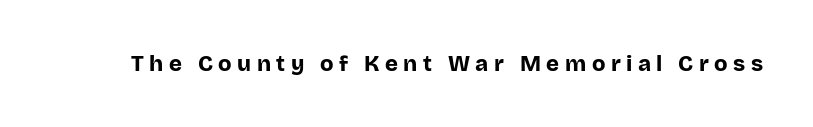
Posture: upright roman. Letter spacing: wide. Stroke thickness is high; the sample reads as a true bold. Lines of text with bare space underneath.
